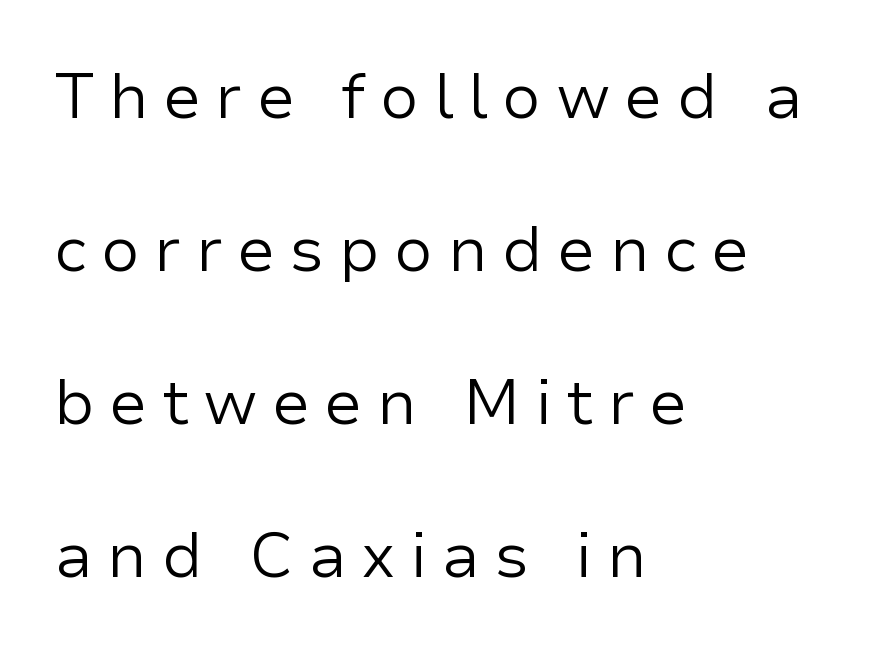
{"serif": "no", "italic": "no", "bold": "no", "weight": "regular", "width": "normal", "stroke_contrast": "low", "x_height": "medium", "monospaced": "no", "underline": "no", "align": "left", "line_spacing": "loose", "line_spacing_ratio": 2.43, "letter_spacing": "wide", "letter_spacing_em": 0.22, "glyph_px": 63}
